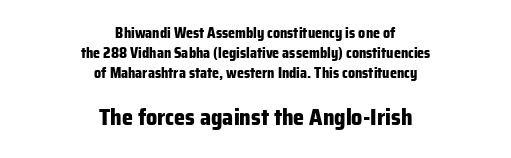
The emphasis by scale lands on block number two, below. A bare baseline throughout the passage. The sample has been set heavy, in full bold. Tracking value appears to be zero — textbook default spacing. Posture: vertical. Casual observation: everything's sitting right in the middle.
